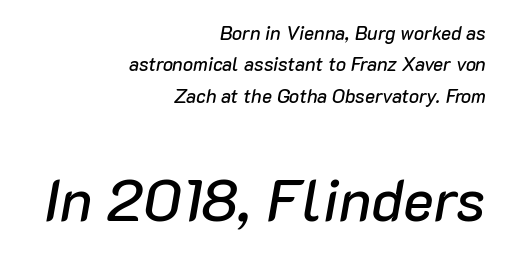
{"italic": "yes", "lean": "right", "slant_degrees": 10, "width": "normal", "stroke_contrast": "low", "x_height": "medium", "monospaced": "no", "underline": "no", "align": "right", "line_spacing": "normal", "line_spacing_ratio": 1.65, "letter_spacing": "normal", "letter_spacing_em": 0.0, "larger_block": "second", "size_ratio": 3.05, "glyph_px": 58}
